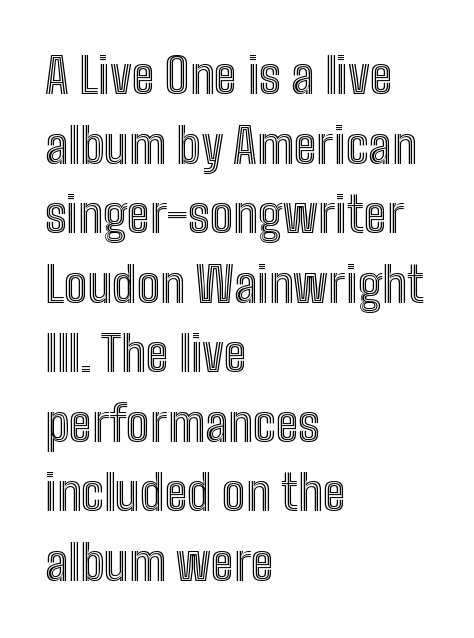
{"italic": "no", "width": "condensed", "x_height": "medium", "monospaced": "no", "underline": "no", "align": "left", "line_spacing": "normal", "line_spacing_ratio": 1.42, "letter_spacing": "normal", "letter_spacing_em": 0.0, "glyph_px": 49}
